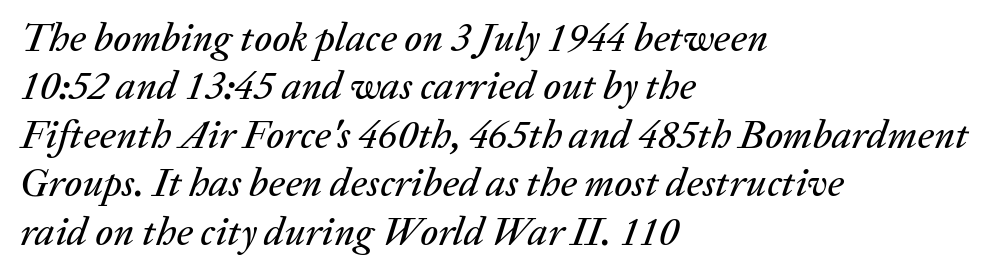
{"italic": "yes", "lean": "right", "slant_degrees": 20, "width": "normal", "stroke_contrast": "low", "x_height": "medium", "monospaced": "no", "underline": "no", "align": "left", "line_spacing_ratio": 1.21, "letter_spacing": "normal", "letter_spacing_em": 0.0, "glyph_px": 40}
